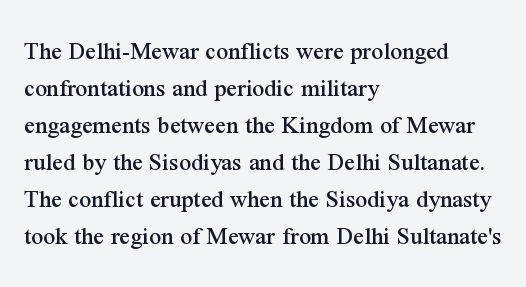
{"italic": "no", "underline": "no", "align": "left", "line_spacing": "normal", "line_spacing_ratio": 1.42, "letter_spacing": "normal", "letter_spacing_em": 0.0, "glyph_px": 26}
